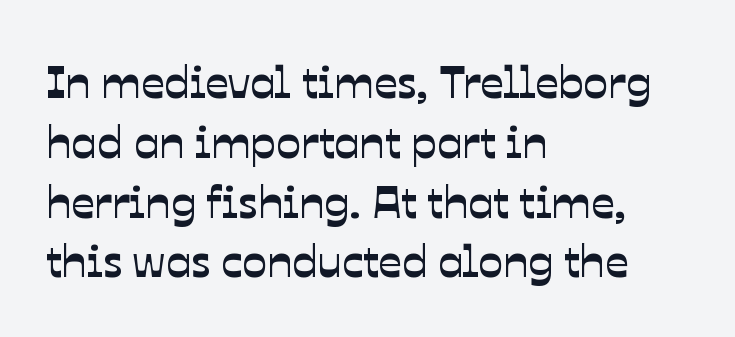
Q: Is the typeface a serif or a sans-serif typeface? A: Sans-serif.
Q: Is the text underlined? A: No.
Q: How is the paragraph aligned? A: Left-aligned.
Q: Is the spacing between letters normal or unusually wide? A: Normal.
Q: Is the spacing between lines tight, normal or loose? A: Normal.
Q: Width (condensed, normal, or wide)? A: Normal.
Q: Stroke contrast? A: Low.
Q: x-height? A: Medium.
Q: Monospaced? A: No.
